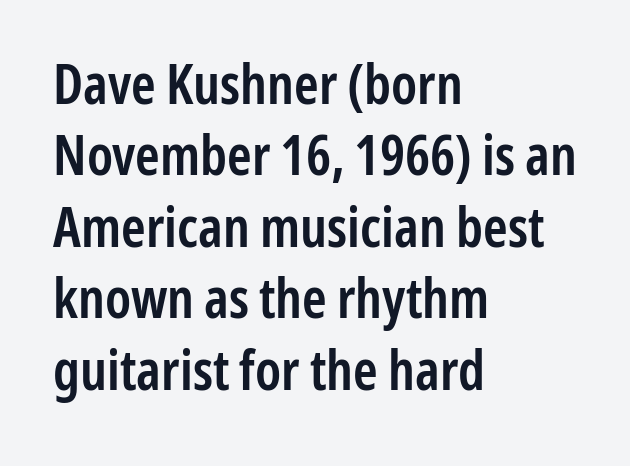
Q: Is the text bold? A: Semi-bold.
Q: Is the text italic (slanted)? A: No, it is upright.
Q: Is the typeface a serif or a sans-serif typeface? A: Sans-serif.
Q: Is the text underlined? A: No.
Q: How is the paragraph aligned? A: Left-aligned.
Q: Is the spacing between letters normal or unusually wide? A: Normal.
Q: Is the spacing between lines tight, normal or loose? A: Normal.
Q: Width (condensed, normal, or wide)? A: Condensed.
Q: Stroke contrast? A: Low.
Q: x-height? A: Medium.
Q: Monospaced? A: No.
